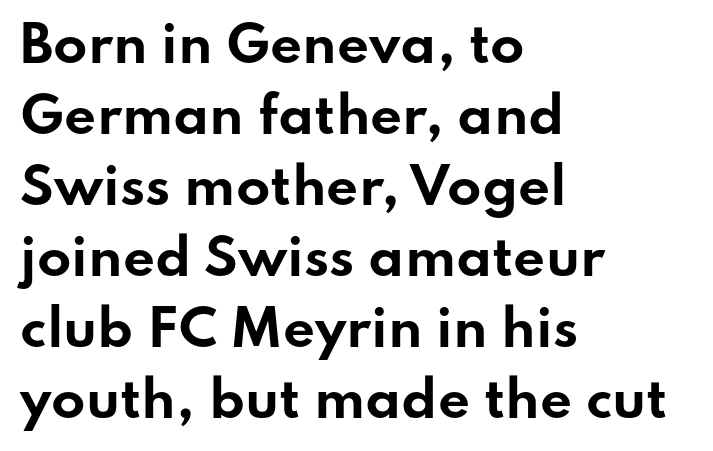
Every letter is thick-stroked: bold, no question. The lettering stays uniformly vertical, giving the passage a roman look. The strip under each line holds only bare page. Observe the absence of serifs on each vertical stroke in this sample.
